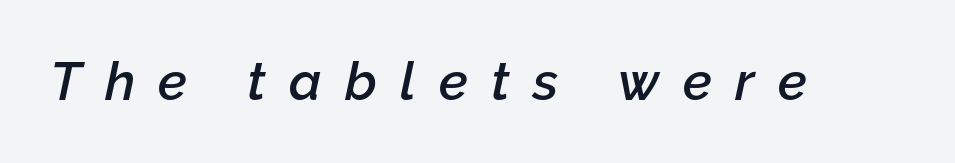
{"italic": "yes", "lean": "right", "slant_degrees": 12, "bold": "semi", "weight": "semibold", "width": "normal", "stroke_contrast": "low", "x_height": "medium", "monospaced": "no", "underline": "no", "letter_spacing": "wide", "letter_spacing_em": 0.44, "glyph_px": 53}
